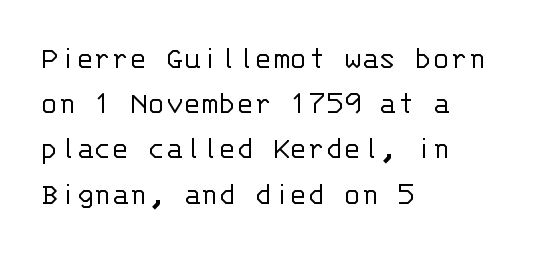
{"serif": "no", "italic": "no", "bold": "no", "weight": "light", "width": "normal", "stroke_contrast": "low", "x_height": "large", "monospaced": "yes", "underline": "no", "align": "left", "line_spacing": "normal", "line_spacing_ratio": 1.37, "letter_spacing": "normal", "letter_spacing_em": 0.0, "glyph_px": 33}
